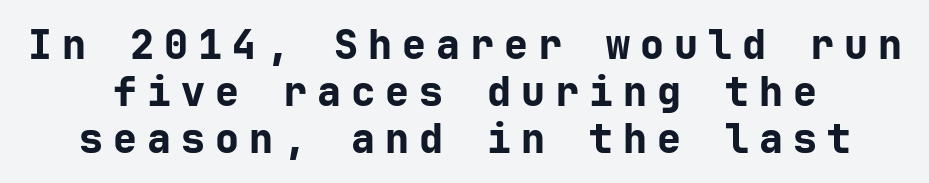
{"serif": "no", "italic": "no", "bold": "yes", "weight": "bold", "width": "normal", "stroke_contrast": "low", "x_height": "medium", "underline": "no", "line_spacing_ratio": 1.17, "letter_spacing": "wide", "letter_spacing_em": 0.25, "glyph_px": 40}
